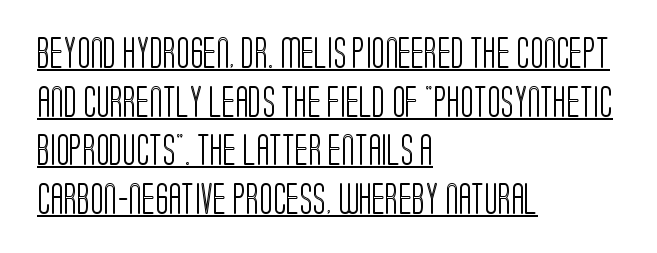
The image shows 31 px condensed type, upright; set left-aligned, normal line spacing (1.57x), normal letter spacing, underlined; a large x-height.
